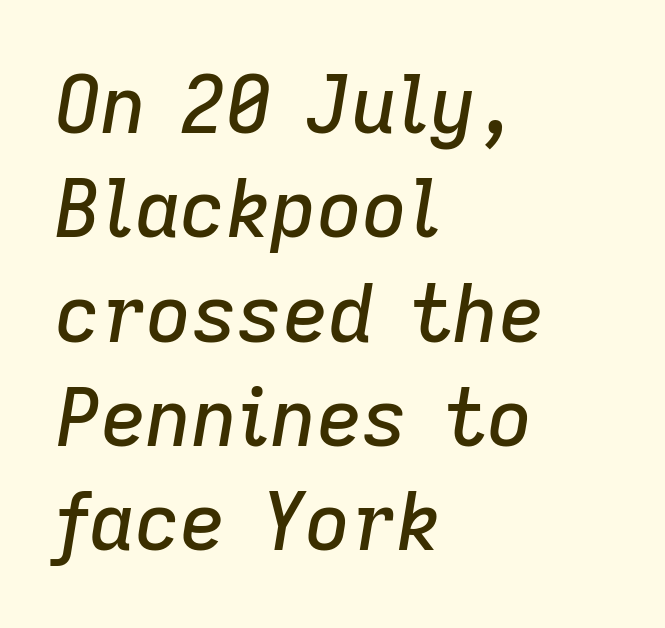
Q: Is the text italic (slanted)? A: Yes, it leans right by about 9 degrees.
Q: Is the text underlined? A: No.
Q: How is the paragraph aligned? A: Left-aligned.
Q: Is the spacing between letters normal or unusually wide? A: Normal.
Q: Is the spacing between lines tight, normal or loose? A: Normal.
Q: Width (condensed, normal, or wide)? A: Normal.
Q: Stroke contrast? A: Low.
Q: x-height? A: Medium.
Q: Monospaced? A: No.
